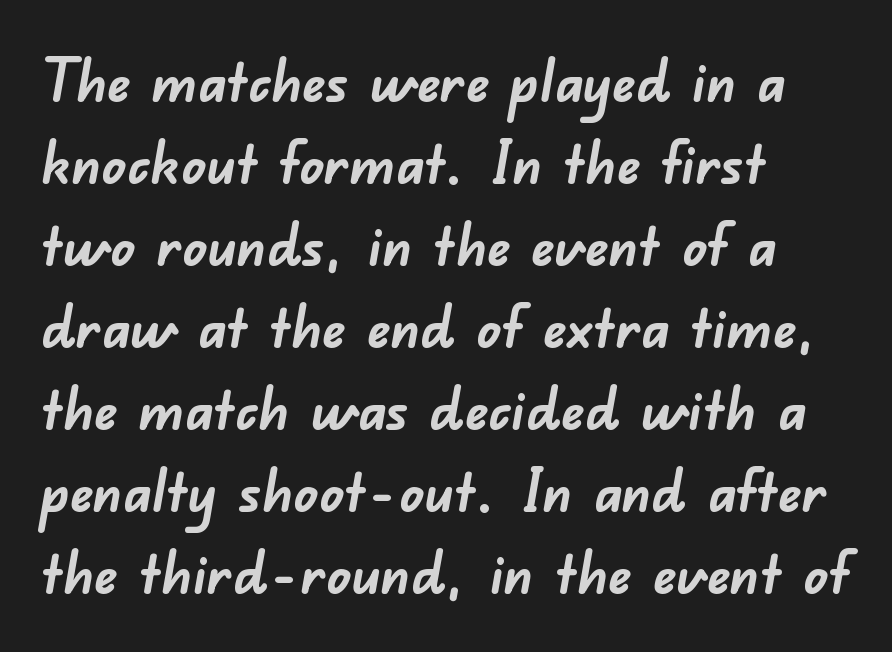
{"serif": "no", "bold": "yes", "weight": "semibold", "width": "normal", "stroke_contrast": "low", "x_height": "small", "monospaced": "no", "underline": "no", "align": "left", "line_spacing": "normal", "line_spacing_ratio": 1.39, "letter_spacing": "normal", "letter_spacing_em": 0.0, "glyph_px": 59}
